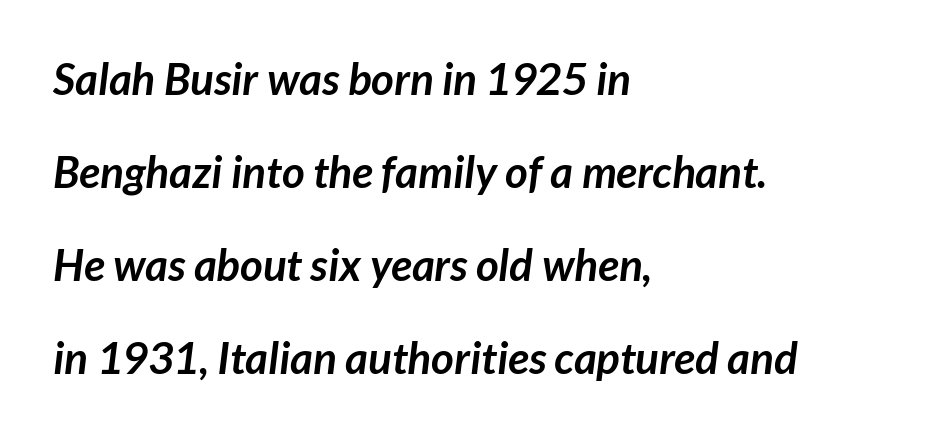
The baseline area is clear. A typesetter would call this proportional, since set widths differ per character. How heavy is the stroke? Heavy — this is a bold. Compared with typical body copy, the letter spacing here is the same.
